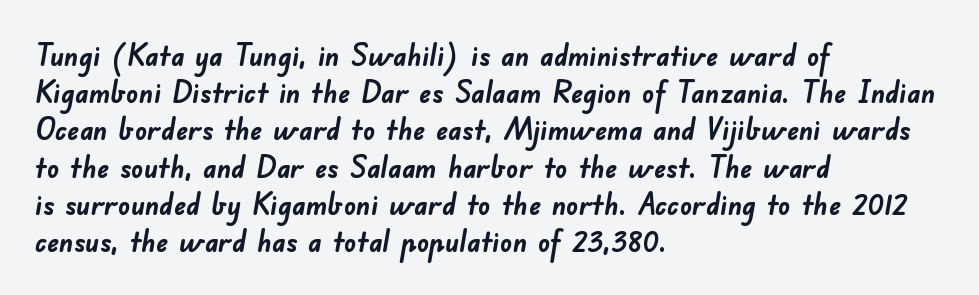
{"serif": "no", "bold": "yes", "weight": "semibold", "width": "normal", "stroke_contrast": "low", "x_height": "small", "monospaced": "no", "underline": "no", "align": "left", "line_spacing_ratio": 1.24, "letter_spacing": "normal", "letter_spacing_em": 0.0, "glyph_px": 30}
